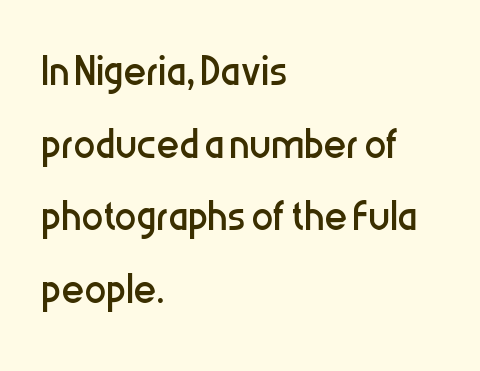
Q: Is the text bold? A: No.
Q: Is the text italic (slanted)? A: No, it is upright.
Q: Is the typeface a serif or a sans-serif typeface? A: Sans-serif.
Q: Is the text underlined? A: No.
Q: How is the paragraph aligned? A: Left-aligned.
Q: Is the spacing between letters normal or unusually wide? A: Normal.
Q: Is the spacing between lines tight, normal or loose? A: Normal.
Q: Width (condensed, normal, or wide)? A: Condensed.
Q: Stroke contrast? A: Low.
Q: x-height? A: Medium.
Q: Monospaced? A: No.
